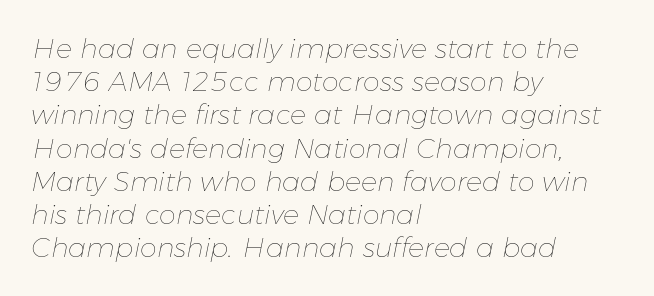
The image shows 27 px text type, italic (leaning right); set left-aligned, line spacing 1.23x, normal letter spacing, not underlined.
